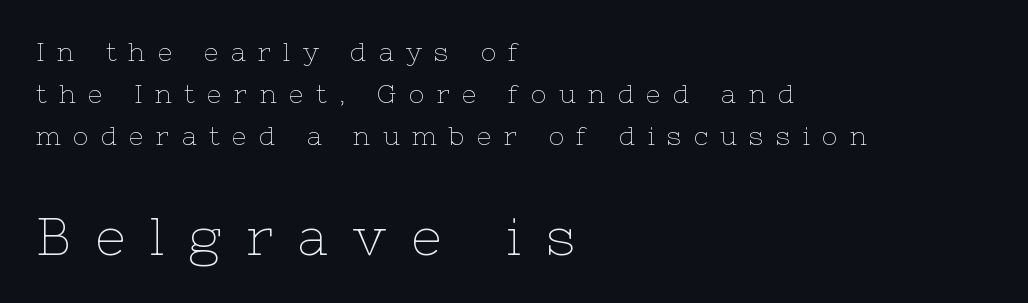
{"serif": "yes", "italic": "no", "bold": "no", "weight": "thin", "width": "normal", "stroke_contrast": "low", "x_height": "medium", "monospaced": "no", "underline": "no", "align": "left", "line_spacing": "normal", "line_spacing_ratio": 1.62, "letter_spacing": "wide", "letter_spacing_em": 0.47, "larger_block": "second", "size_ratio": 2.04, "glyph_px": 53}
